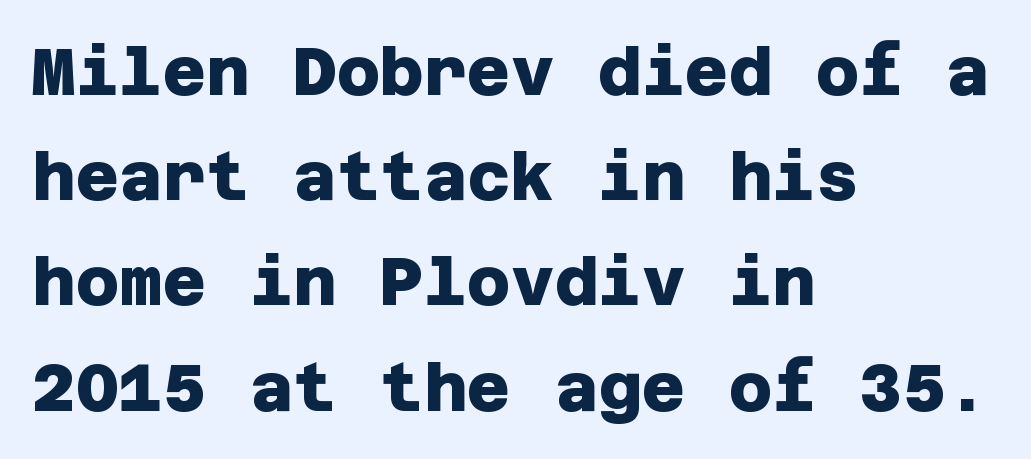
Q: Is the text bold? A: Yes.
Q: Is the typeface a serif or a sans-serif typeface? A: Sans-serif.
Q: Is the text underlined? A: No.
Q: How is the paragraph aligned? A: Left-aligned.
Q: Is the spacing between letters normal or unusually wide? A: Normal.
Q: Is the spacing between lines tight, normal or loose? A: Normal.
Q: Width (condensed, normal, or wide)? A: Normal.
Q: Stroke contrast? A: Low.
Q: x-height? A: Large.
